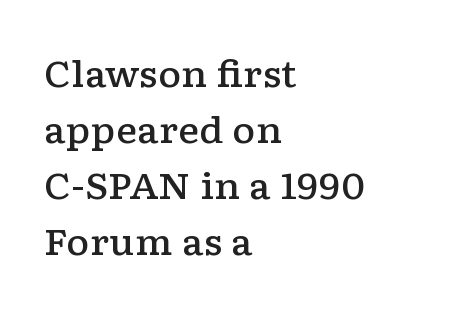
The image shows 36 px semibold, wide serif type, upright; set left-aligned, normal line spacing (1.56x), normal letter spacing, not underlined; low stroke contrast and a medium x-height.
